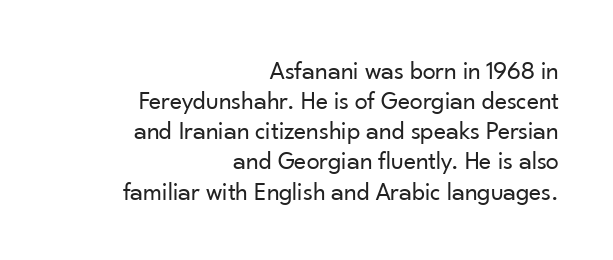
Q: Is the text bold? A: No.
Q: Is the text italic (slanted)? A: No, it is upright.
Q: Is the text underlined? A: No.
Q: How is the paragraph aligned? A: Right-aligned.
Q: Is the spacing between letters normal or unusually wide? A: Normal.
